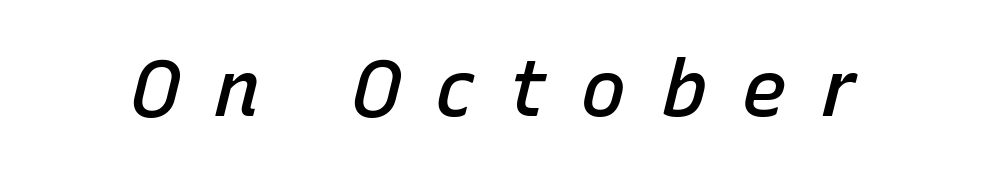
The strokes are fattened partway — semibold, not bold. Each letter keeps its own natural width here, so spacing adapts to shape. You can tell it's italic because the verticals aren't actually vertical. Observe the wide spacing: letters keep a clear distance from each other.
